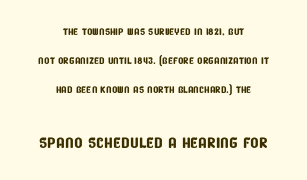
The image shows 22 px text type; set centered, loose line spacing (2.07x), normal letter spacing, not underlined; the second (bottom) block is 1.57x larger.
